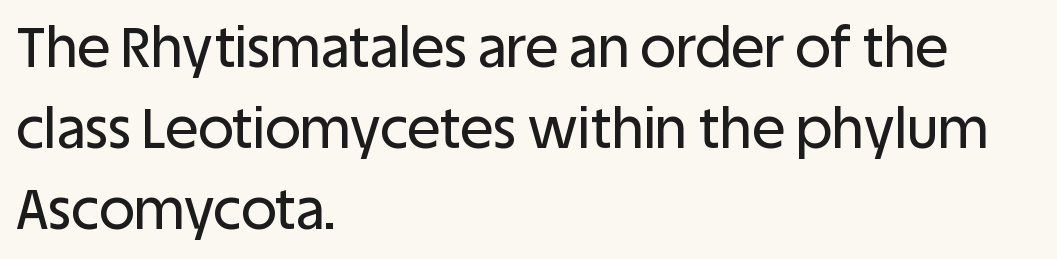
{"serif": "no", "italic": "no", "width": "normal", "stroke_contrast": "low", "x_height": "large", "monospaced": "no", "underline": "no", "align": "left", "line_spacing": "normal", "line_spacing_ratio": 1.47, "letter_spacing": "normal", "letter_spacing_em": 0.0, "glyph_px": 55}
